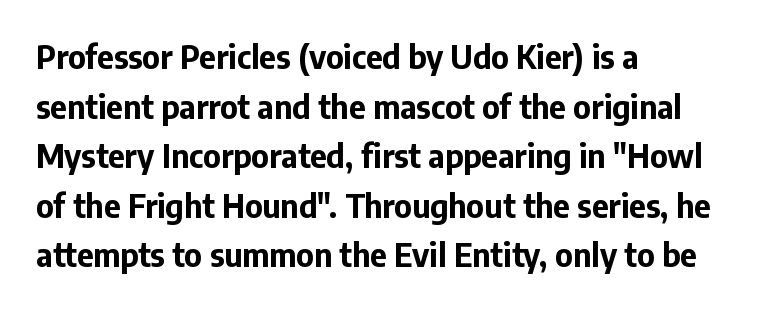
These lines keep a tight, regular rhythm from letter to letter. The block of text has a typical density, with ordinary space between rows. The ragged edge is on the right, which tells us the setting is flush left. Words float on clear page, feet unadorned. The strokes are fattened all the way to bold.
